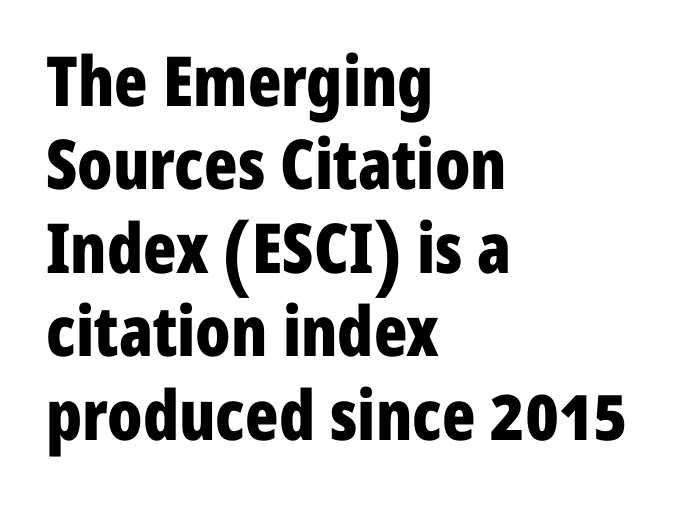
Q: Is the text bold? A: Yes.
Q: Is the text italic (slanted)? A: No, it is upright.
Q: Is the typeface a serif or a sans-serif typeface? A: Sans-serif.
Q: Is the text underlined? A: No.
Q: How is the paragraph aligned? A: Left-aligned.
Q: Is the spacing between letters normal or unusually wide? A: Normal.
Q: Width (condensed, normal, or wide)? A: Condensed.
Q: Stroke contrast? A: Low.
Q: x-height? A: Medium.
Q: Monospaced? A: No.
